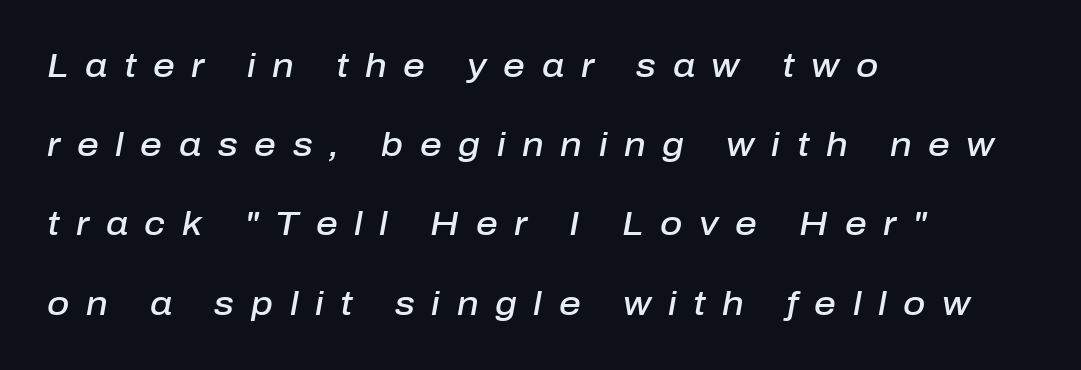
The image shows 34 px semibold type, italic (leaning right); set left-aligned, loose line spacing (2.33x), unusually wide letter spacing (+0.49 em), not underlined; low stroke contrast and a medium x-height.
